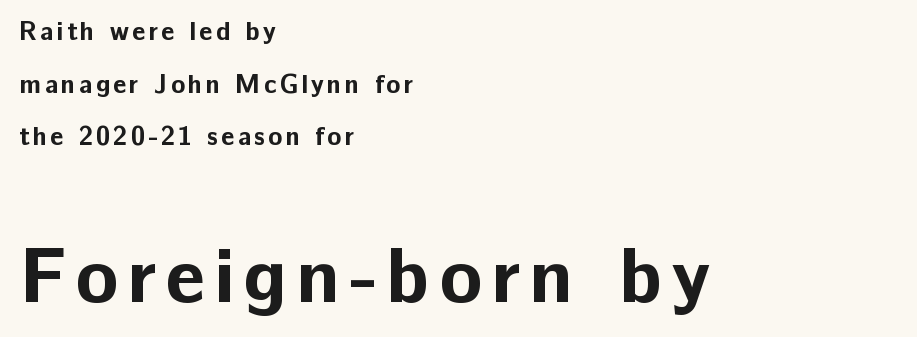
{"serif": "no", "italic": "no", "bold": "yes", "weight": "bold", "width": "normal", "stroke_contrast": "low", "x_height": "medium", "monospaced": "no", "underline": "no", "align": "left", "line_spacing": "loose", "line_spacing_ratio": 2.02, "larger_block": "second", "size_ratio": 3.0, "glyph_px": 78}
